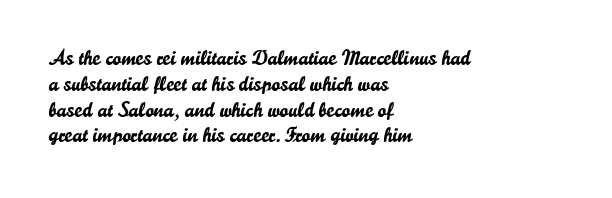
The image shows 21 px text type; set left-aligned, line spacing 1.23x, normal letter spacing, not underlined.
